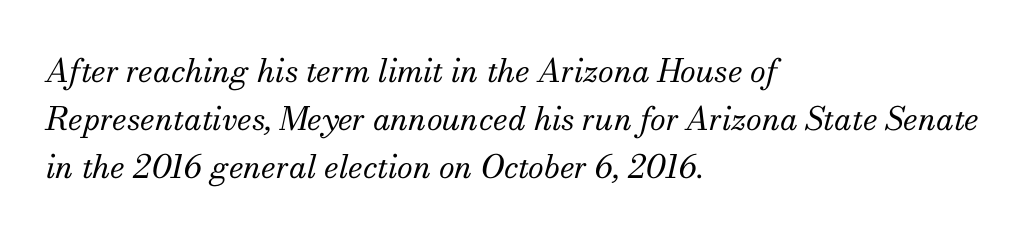
Characters are canted at an angle relative to the baseline's perpendicular. The foot of each line stays bare and open. Is the stroke heavy? The answer is a plain regular-or-lighter. In terms of leading, this rendering sits right in the middle. The lines are quadded left. Observe the serifs anchoring each vertical stroke in this sample.
